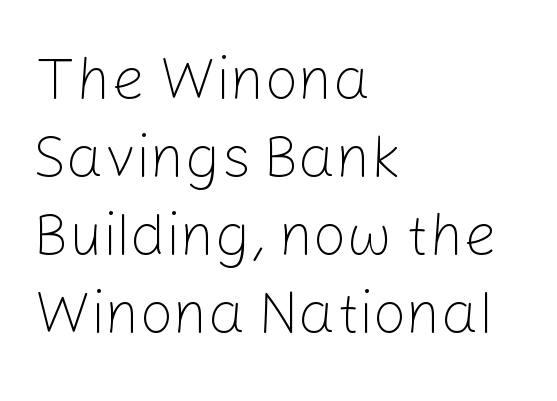
{"serif": "no", "italic": "no", "bold": "no", "weight": "light", "width": "normal", "stroke_contrast": "low", "x_height": "medium", "monospaced": "no", "underline": "no", "align": "left", "line_spacing": "normal", "line_spacing_ratio": 1.32, "letter_spacing": "normal", "letter_spacing_em": 0.0, "glyph_px": 59}
